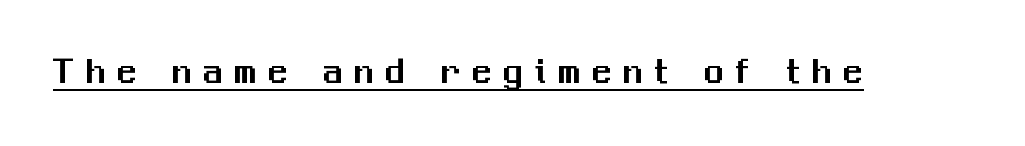
The image shows 39 px sans-serif type, upright; set unusually wide letter spacing (+0.3 em), underlined; medium stroke contrast and a medium x-height.
